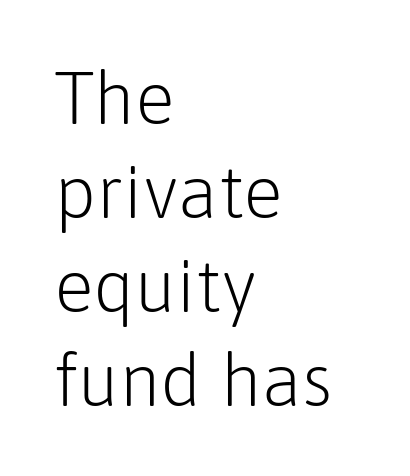
Q: Is the text bold? A: No.
Q: Is the text italic (slanted)? A: No, it is upright.
Q: Is the typeface a serif or a sans-serif typeface? A: Sans-serif.
Q: Is the text underlined? A: No.
Q: How is the paragraph aligned? A: Left-aligned.
Q: Is the spacing between letters normal or unusually wide? A: Normal.
Q: Is the spacing between lines tight, normal or loose? A: Normal.
Q: Width (condensed, normal, or wide)? A: Normal.
Q: Stroke contrast? A: Low.
Q: x-height? A: Medium.
Q: Monospaced? A: No.
